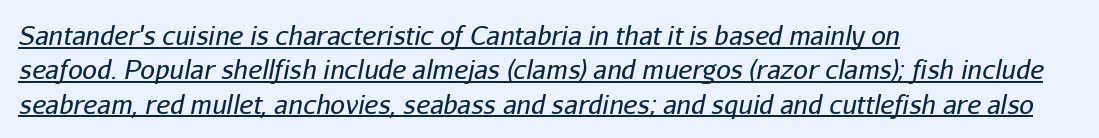
{"italic": "yes", "lean": "right", "slant_degrees": 11, "bold": "no", "underline": "yes", "align": "left", "line_spacing": "normal", "line_spacing_ratio": 1.32, "letter_spacing": "normal", "letter_spacing_em": 0.0, "glyph_px": 26}
